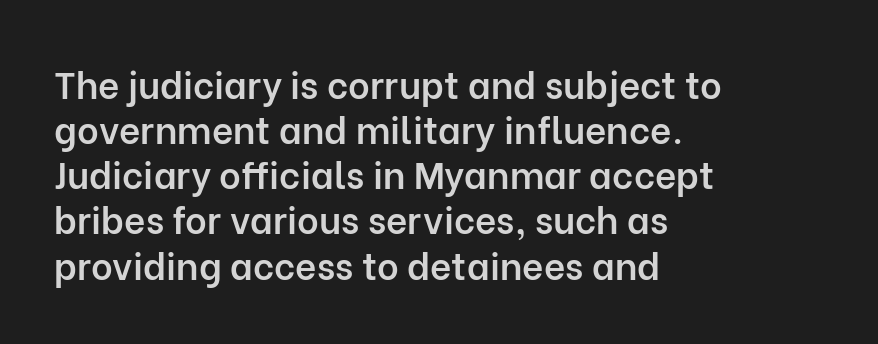
The image shows 37 px semibold sans-serif type, upright; set left-aligned, line spacing 1.22x, normal letter spacing, not underlined; low stroke contrast and a medium x-height.
